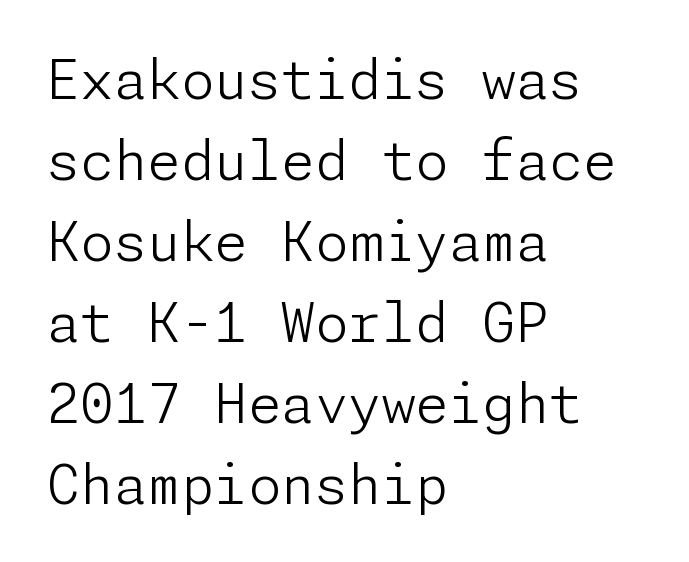
Q: Is the text bold? A: No.
Q: Is the text italic (slanted)? A: No, it is upright.
Q: Is the typeface a serif or a sans-serif typeface? A: Sans-serif.
Q: Is the text underlined? A: No.
Q: How is the paragraph aligned? A: Left-aligned.
Q: Is the spacing between letters normal or unusually wide? A: Normal.
Q: Is the spacing between lines tight, normal or loose? A: Normal.
Q: Width (condensed, normal, or wide)? A: Normal.
Q: Stroke contrast? A: Low.
Q: x-height? A: Medium.
